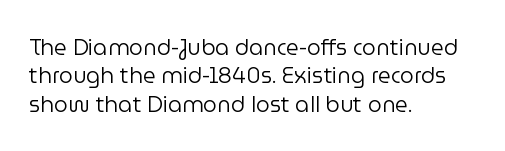
The image shows 22 px text type, upright; set left-aligned, normal line spacing (1.29x), normal letter spacing, not underlined.
